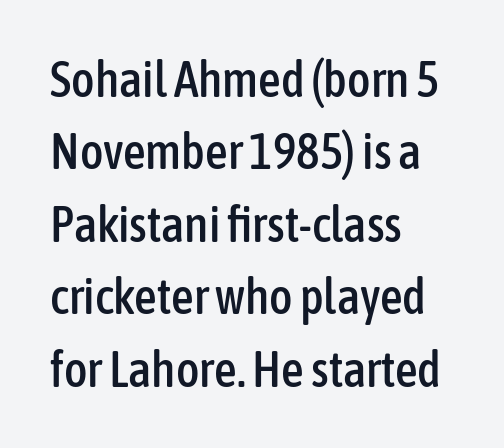
Q: Is the text italic (slanted)? A: No, it is upright.
Q: Is the typeface a serif or a sans-serif typeface? A: Sans-serif.
Q: Is the text underlined? A: No.
Q: How is the paragraph aligned? A: Left-aligned.
Q: Is the spacing between letters normal or unusually wide? A: Normal.
Q: Is the spacing between lines tight, normal or loose? A: Normal.
Q: Width (condensed, normal, or wide)? A: Condensed.
Q: Stroke contrast? A: Low.
Q: x-height? A: Medium.
Q: Monospaced? A: No.
